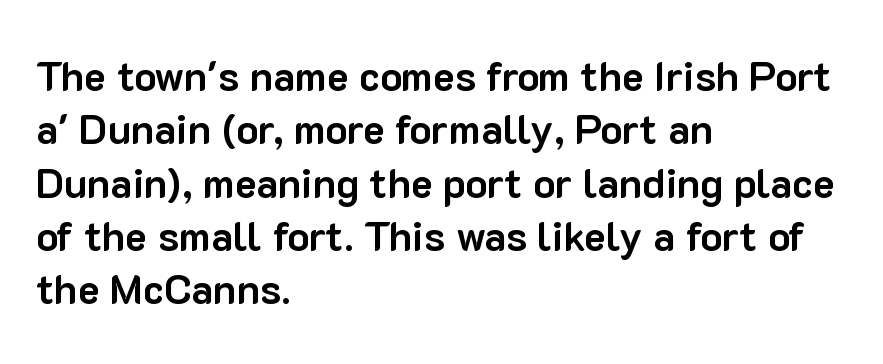
The image shows 41 px bold sans-serif type, upright; set left-aligned, normal line spacing (1.3x), normal letter spacing, not underlined; low stroke contrast and a medium x-height.
